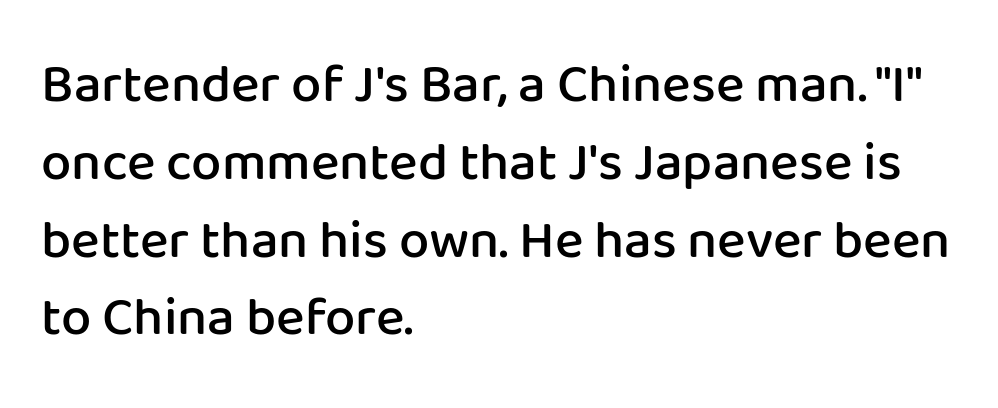
A clean baseline with only descenders dipping below it. Typographically, this falls in the sans-serif category. Every character sits straight up, as roman type does. The line-height multiplier appears to be the usual default.
